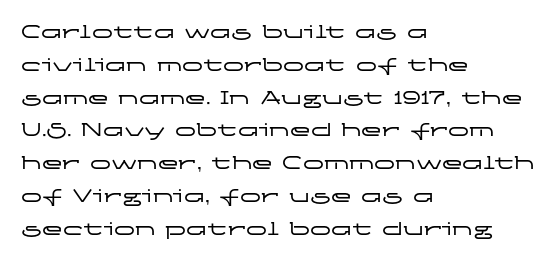
The image shows 21 px text type, upright; set left-aligned, normal line spacing (1.56x), normal letter spacing, not underlined.
